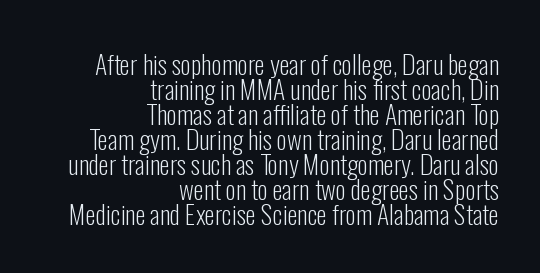
Nope, not italic — everything's standing straight. The words here are not underlined. Horizontal bands of white between lines are thin slivers. Weight class: somewhere from thin through regular.
